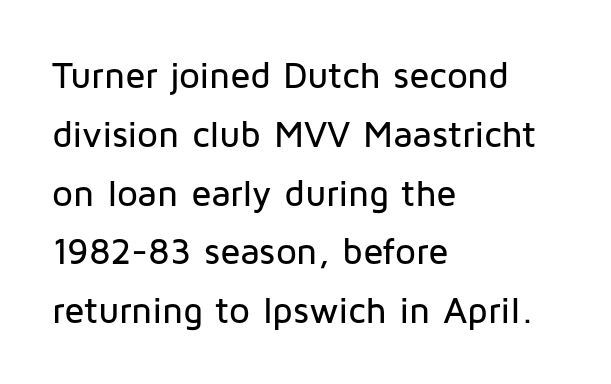
{"serif": "no", "italic": "no", "width": "normal", "stroke_contrast": "low", "x_height": "medium", "monospaced": "no", "underline": "no", "align": "left", "line_spacing": "normal", "line_spacing_ratio": 1.59, "letter_spacing": "normal", "letter_spacing_em": 0.0, "glyph_px": 37}
